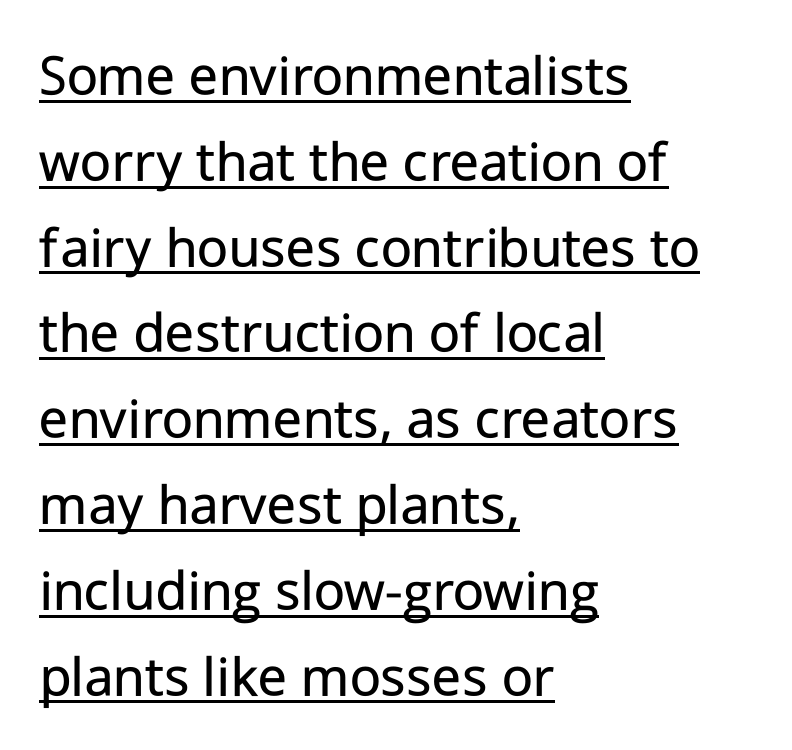
Serifs: no, the terminals of the letterforms are clean. This is underlined copy, the kind a proofreader might mark for attention. If you drew a line through each stem, it would be perfectly vertical. Characters follow at the spacing the type designer built in. The passage is arranged the way most books set body copy — flush left. Summary of weight: not heavy and not bold.
